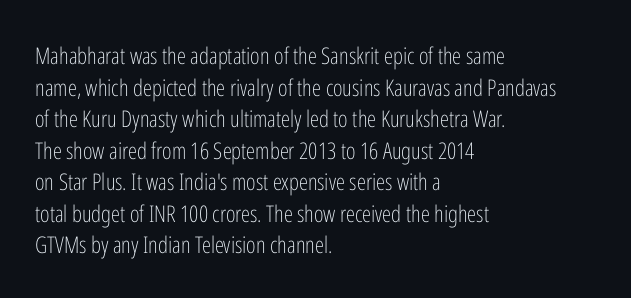
The strokes are not fattened; the text isn't bold. Beneath every word, the page is bare. Every row of glyphs begins at an identical x-position on the left. In terms of posture, this sample is upright.
